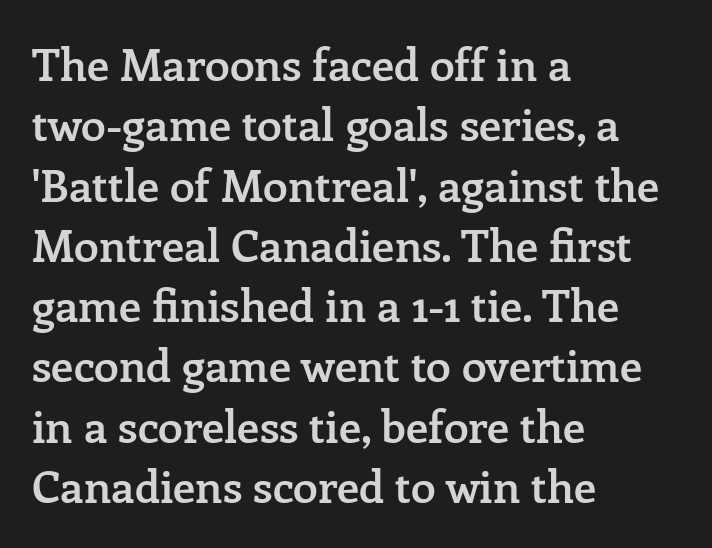
The font's upright variant was chosen for this text. Notice how the passage keeps a crisp vertical edge on the left only. The line-height multiplier appears to be the usual default. Words float on clear page, feet unadorned. Nothing unusual about the tracking: characters are spaced as the font intends. The sample has been set in demibold, a notch under bold.
